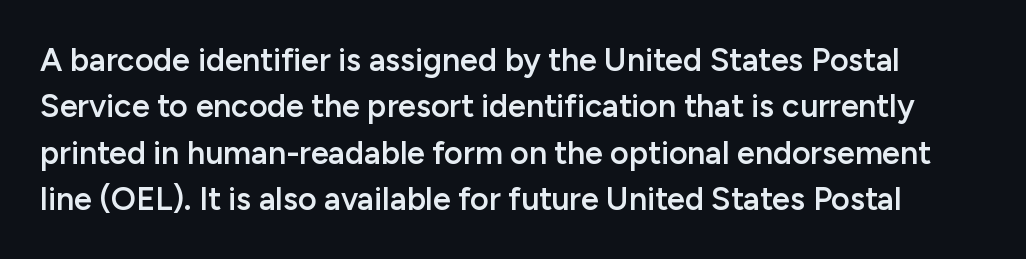
The image shows 32 px semibold sans-serif type, upright; set normal line spacing (1.45x), normal letter spacing, not underlined; low stroke contrast and a medium x-height.
